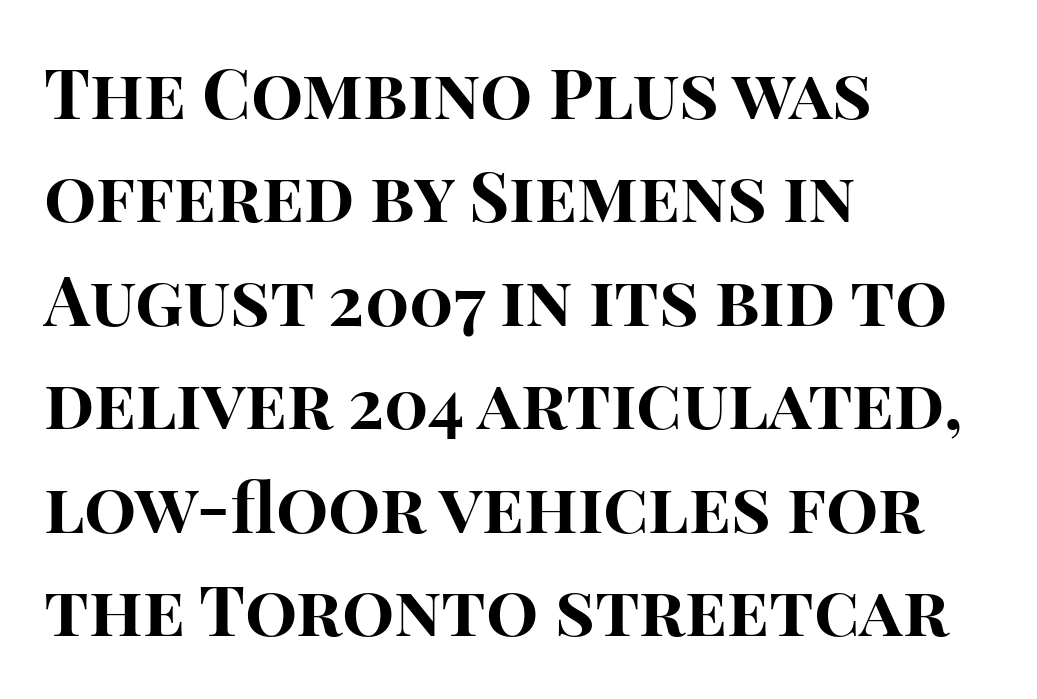
The image shows 69 px bold sans-serif type, upright; set left-aligned, normal line spacing (1.5x), normal letter spacing, not underlined; high stroke contrast and a large x-height.
